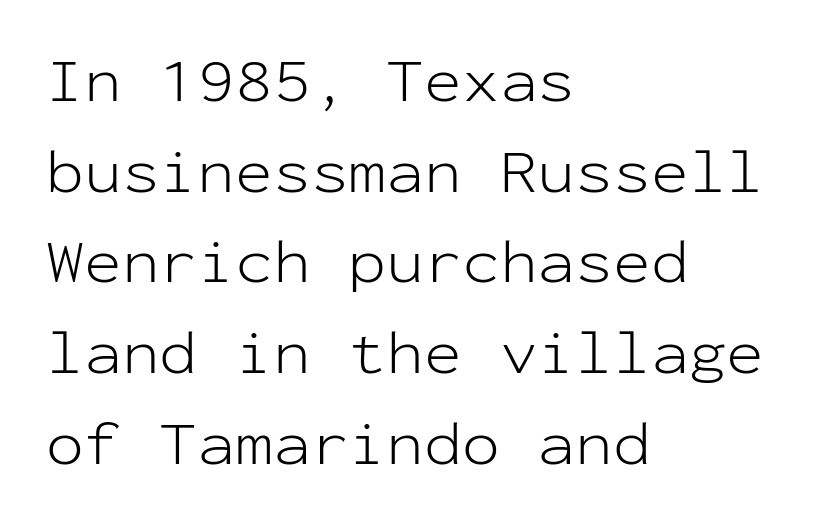
You could count columns in this text — the font is strictly monospaced. The area under the type is left untouched. Posture: vertical. The leading is moderate, giving the passage an even texture. Letter spacing: default. The text block is weighted toward the left margin, trailing off unevenly rightward.
